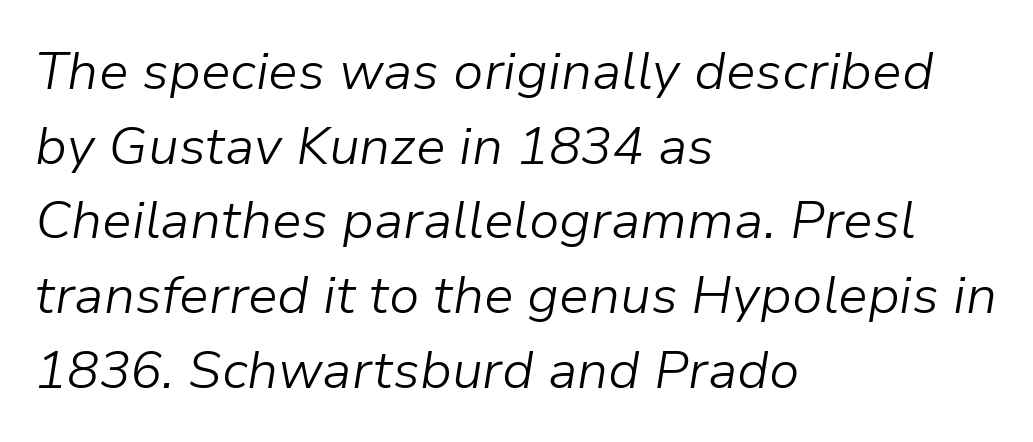
Q: Is the text bold? A: No.
Q: Is the text italic (slanted)? A: Yes, it leans right by about 9 degrees.
Q: Is the text underlined? A: No.
Q: How is the paragraph aligned? A: Left-aligned.
Q: Is the spacing between letters normal or unusually wide? A: Normal.
Q: Is the spacing between lines tight, normal or loose? A: Normal.
Q: Width (condensed, normal, or wide)? A: Normal.
Q: Stroke contrast? A: Low.
Q: x-height? A: Medium.
Q: Monospaced? A: No.
